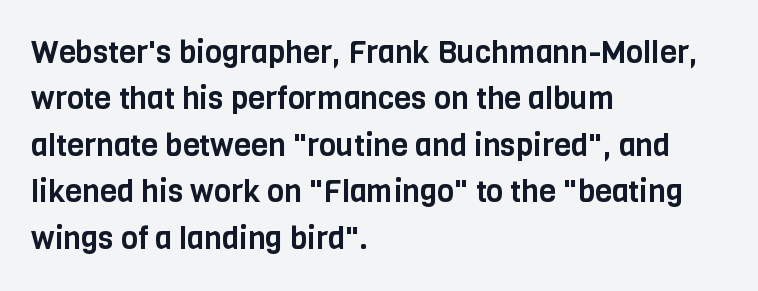
{"serif": "no", "italic": "no", "width": "condensed", "stroke_contrast": "low", "x_height": "large", "monospaced": "no", "underline": "no", "align": "left", "line_spacing": "normal", "line_spacing_ratio": 1.5, "letter_spacing": "normal", "letter_spacing_em": 0.0, "glyph_px": 31}
